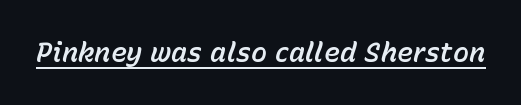
Q: Is the text italic (slanted)? A: Yes, it leans right by about 15 degrees.
Q: Is the text underlined? A: Yes.
Q: Is the spacing between letters normal or unusually wide? A: Normal.
